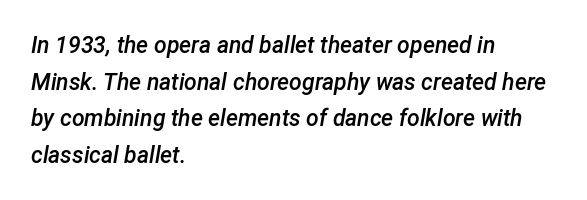
The rendering applies a slant to the glyphs. Unmarked baselines from the first word to the last. This is the in-between weight designers call semibold or demi. The lines in this sample share a left origin and differ only in where they stop.
